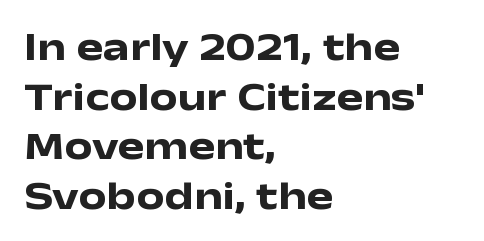
Horizontal alignment here is leftward, the default for most running prose. Each letter keeps its own natural width here, so spacing adapts to shape. I'd describe the lettering as bold — thick and assertive. The rendering keeps characters at their native spacing. A typesetter would mark this as roman, not italic. Type without underlining.
